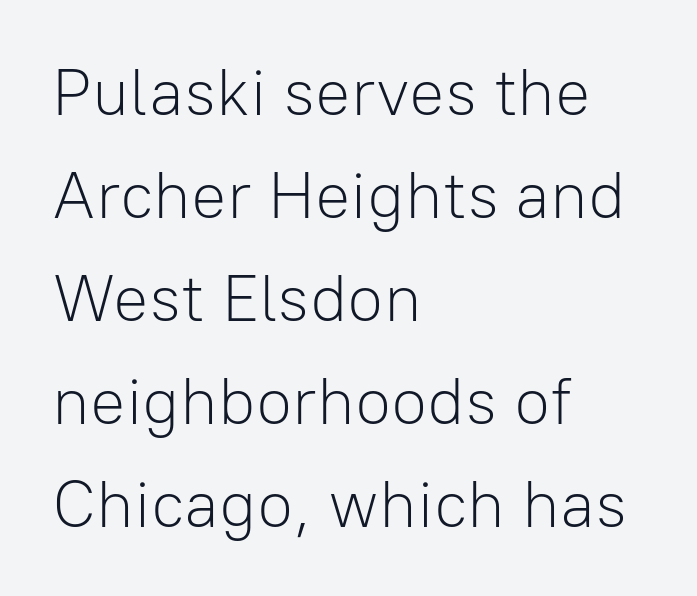
{"serif": "no", "italic": "no", "bold": "no", "weight": "light", "width": "normal", "stroke_contrast": "low", "x_height": "medium", "monospaced": "no", "underline": "no", "align": "left", "line_spacing": "normal", "line_spacing_ratio": 1.56, "letter_spacing": "normal", "letter_spacing_em": 0.0, "glyph_px": 66}
